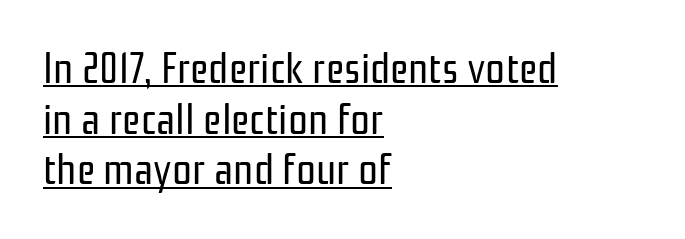
The image shows 44 px regular-weight, condensed sans-serif type, upright; set left-aligned, tight line spacing (1.15x), normal letter spacing, underlined; low stroke contrast and a medium x-height.
